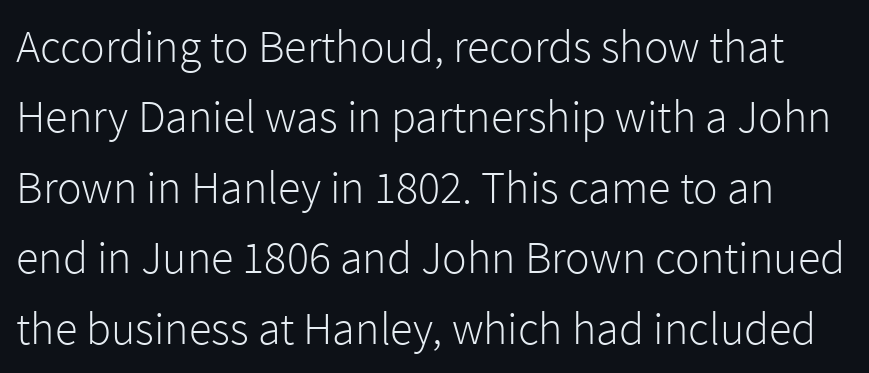
The type is set solid horizontally, with unmodified tracking. Note the varied advance widths — an 'i' is clearly narrower than an 'm'. This sample keeps an unexceptional amount of space between lines. Weight: in the light-to-regular range. You can tell from the bare stems that sans-serif type was used.
